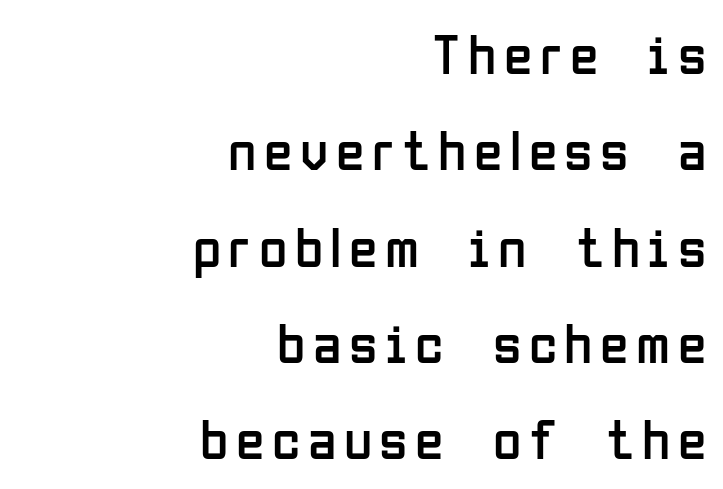
Q: Is the text bold? A: No.
Q: Is the text italic (slanted)? A: No, it is upright.
Q: Is the typeface a serif or a sans-serif typeface? A: Sans-serif.
Q: Is the text underlined? A: No.
Q: How is the paragraph aligned? A: Right-aligned.
Q: Is the spacing between lines tight, normal or loose? A: Normal.
Q: Width (condensed, normal, or wide)? A: Condensed.
Q: Stroke contrast? A: Low.
Q: x-height? A: Medium.
Q: Monospaced? A: No.
